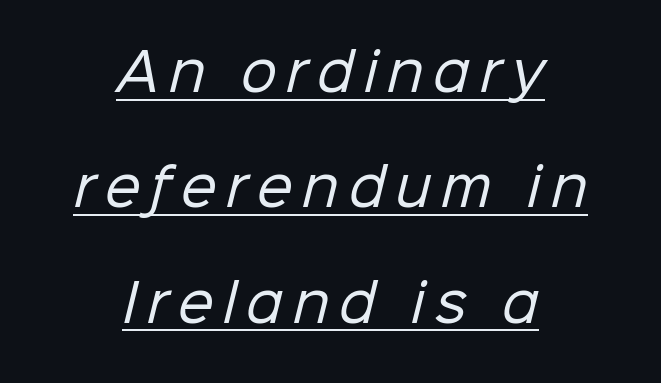
Q: Is the text bold? A: No.
Q: Is the typeface a serif or a sans-serif typeface? A: Sans-serif.
Q: Is the text underlined? A: Yes.
Q: How is the paragraph aligned? A: Centered.
Q: Is the spacing between lines tight, normal or loose? A: Loose.
Q: Width (condensed, normal, or wide)? A: Normal.
Q: Stroke contrast? A: Low.
Q: x-height? A: Medium.
Q: Monospaced? A: No.
